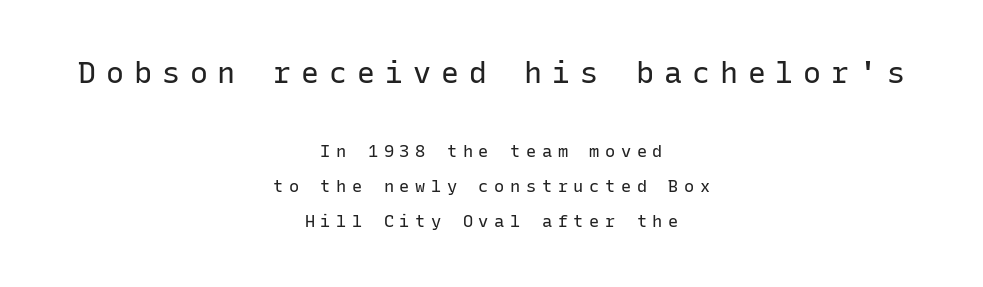
Every character here occupies the same horizontal width, giving the sample a typewriter-like rhythm. Summary of weight: not heavy and not bold. You can tell from the bare stems that sans-serif type was used. Notice how the stems are strictly vertical — no italics here. Which chunk is bigger? The first one — the top block dwarfs the bottom.
